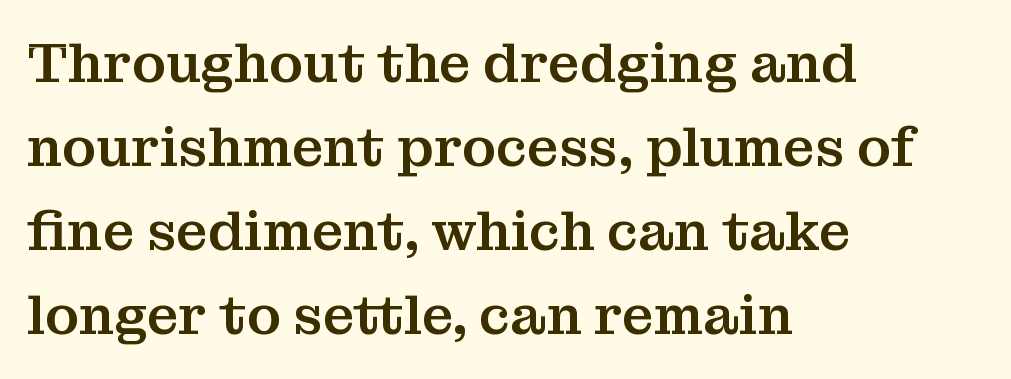
Does the type have serifs? Yes, each stem ends in a small foot. Proportional: the letters do not fall into vertical columns. Look at the tracking — it's just the regular setting, nothing added. The ragged edge is on the right, which tells us the setting is flush left. The baseline area is clear.
